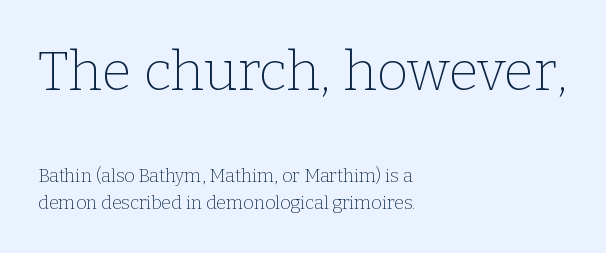
The image shows 55 px thin serif type, upright; set left-aligned, normal line spacing (1.51x), normal letter spacing, not underlined; the first (top) block is 3.06x larger; low stroke contrast and a medium x-height.
